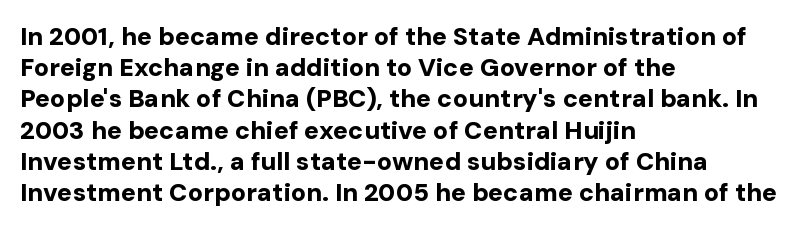
Q: Is the text bold? A: Yes.
Q: Is the text italic (slanted)? A: No, it is upright.
Q: Is the text underlined? A: No.
Q: How is the paragraph aligned? A: Left-aligned.
Q: Is the spacing between letters normal or unusually wide? A: Normal.
Q: Is the spacing between lines tight, normal or loose? A: Normal.
